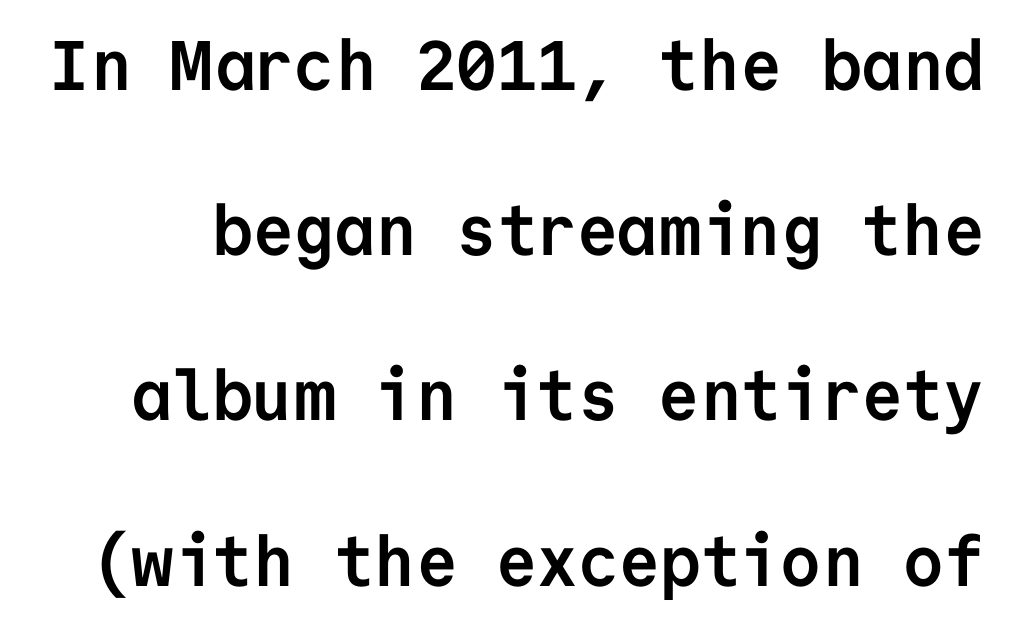
{"serif": "no", "italic": "no", "bold": "yes", "weight": "semibold", "width": "normal", "stroke_contrast": "low", "x_height": "medium", "monospaced": "yes", "underline": "no", "line_spacing": "loose", "line_spacing_ratio": 2.36, "letter_spacing": "normal", "letter_spacing_em": 0.0, "glyph_px": 70}
